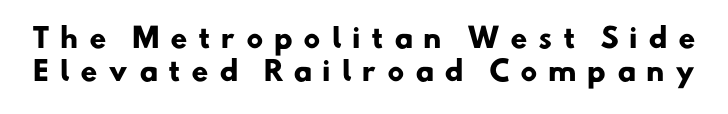
{"bold": "yes", "underline": "no", "line_spacing_ratio": 1.23, "letter_spacing": "wide", "letter_spacing_em": 0.38, "glyph_px": 27}
